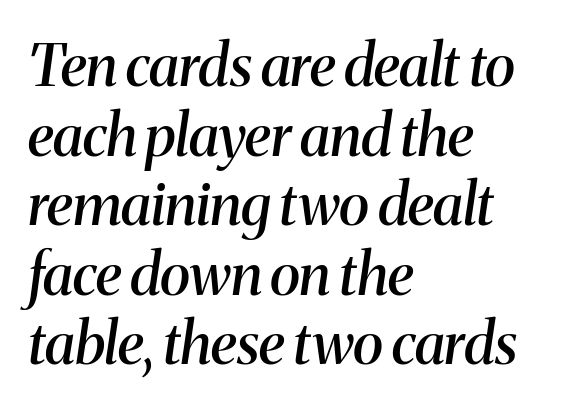
Q: Is the text bold? A: Semi-bold.
Q: Is the text italic (slanted)? A: Yes, it leans right by about 8 degrees.
Q: Is the typeface a serif or a sans-serif typeface? A: Serif.
Q: Is the text underlined? A: No.
Q: How is the paragraph aligned? A: Left-aligned.
Q: Is the spacing between letters normal or unusually wide? A: Normal.
Q: Width (condensed, normal, or wide)? A: Normal.
Q: Stroke contrast? A: Medium.
Q: x-height? A: Medium.
Q: Monospaced? A: No.
